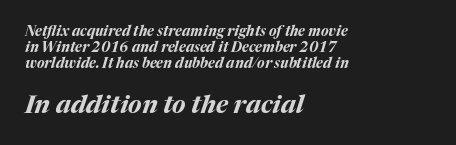
{"italic": "yes", "lean": "right", "slant_degrees": 17, "bold": "yes", "underline": "no", "align": "left", "line_spacing": "tight", "line_spacing_ratio": 1.15, "letter_spacing": "normal", "letter_spacing_em": 0.0, "larger_block": "second", "size_ratio": 1.79, "glyph_px": 25}
